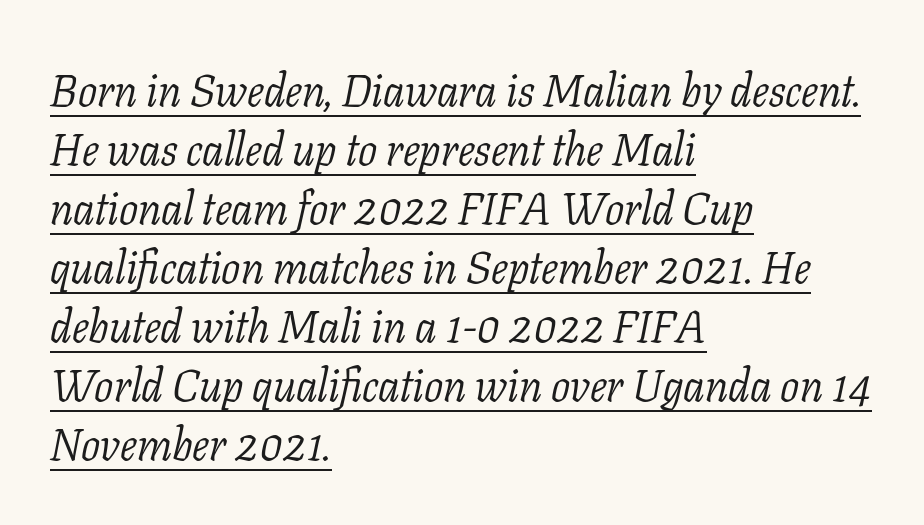
Q: Is the text bold? A: No.
Q: Is the text italic (slanted)? A: Yes, it leans right by about 11 degrees.
Q: Is the typeface a serif or a sans-serif typeface? A: Serif.
Q: Is the text underlined? A: Yes.
Q: How is the paragraph aligned? A: Left-aligned.
Q: Is the spacing between letters normal or unusually wide? A: Normal.
Q: Is the spacing between lines tight, normal or loose? A: Normal.
Q: Width (condensed, normal, or wide)? A: Normal.
Q: Stroke contrast? A: Low.
Q: x-height? A: Medium.
Q: Monospaced? A: No.
